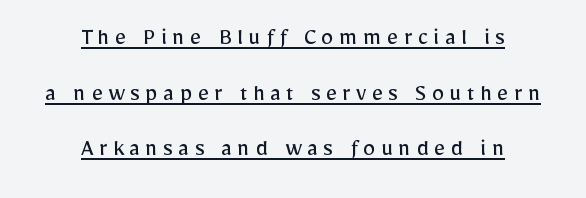
Every word sits above its own underline. Someone cranked the tracking dial way up on this one. A roman cut, with each character standing at attention. Both edges are ragged and mirror each other, which tells us the setting is centered.
